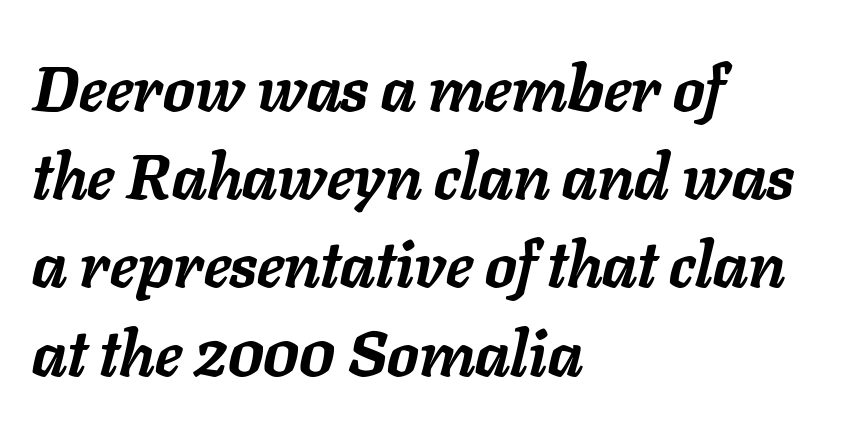
The rendering applies a slant to the glyphs. Has an underline been added? It has not. Leftover space on each line is placed entirely after the last word. Is this a fixed-width face? No — the glyphs have proportional, varying widths.
